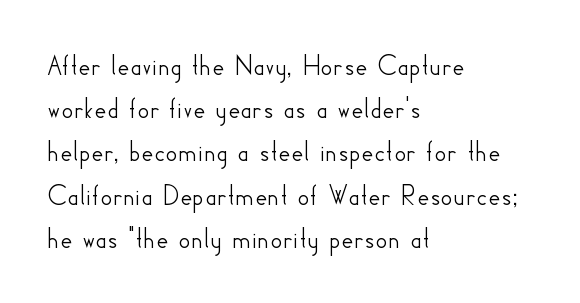
{"serif": "no", "italic": "no", "width": "normal", "stroke_contrast": "low", "x_height": "small", "monospaced": "no", "underline": "no", "align": "left", "line_spacing": "normal", "line_spacing_ratio": 1.44, "letter_spacing": "normal", "letter_spacing_em": 0.0, "glyph_px": 30}
